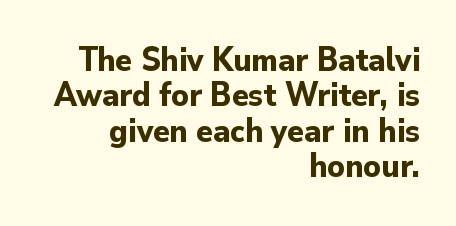
{"serif": "no", "italic": "no", "bold": "yes", "weight": "bold", "width": "normal", "stroke_contrast": "low", "x_height": "small", "monospaced": "no", "underline": "no", "align": "right", "line_spacing": "tight", "line_spacing_ratio": 1.04, "letter_spacing": "normal", "letter_spacing_em": 0.0, "glyph_px": 34}
